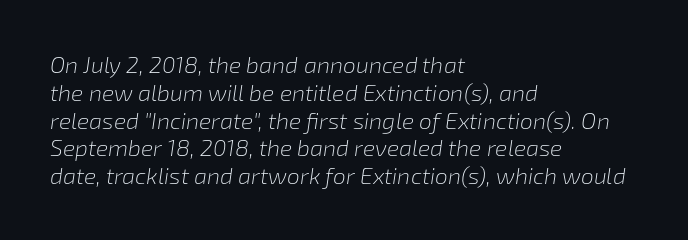
{"italic": "yes", "lean": "right", "slant_degrees": 8, "bold": "no", "underline": "no", "align": "left", "line_spacing_ratio": 1.21, "letter_spacing": "normal", "letter_spacing_em": 0.0, "glyph_px": 23}
